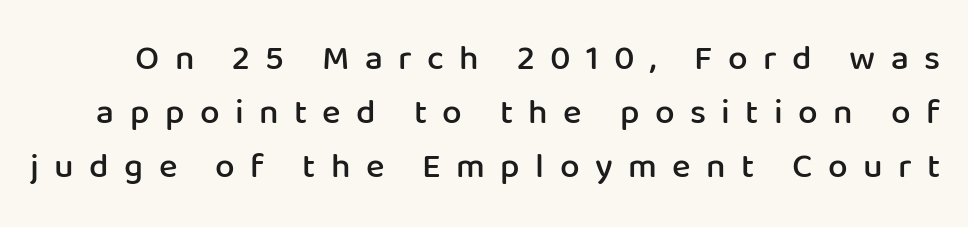
The image shows 35 px semibold sans-serif type, upright; set normal line spacing (1.54x), unusually wide letter spacing (+0.44 em), not underlined; low stroke contrast and a medium x-height.
